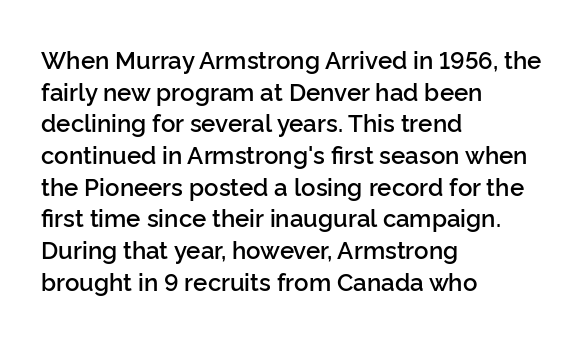
Q: Is the text bold? A: Semi-bold.
Q: Is the text italic (slanted)? A: No, it is upright.
Q: Is the text underlined? A: No.
Q: How is the paragraph aligned? A: Left-aligned.
Q: Is the spacing between letters normal or unusually wide? A: Normal.
Q: Is the spacing between lines tight, normal or loose? A: Normal.
